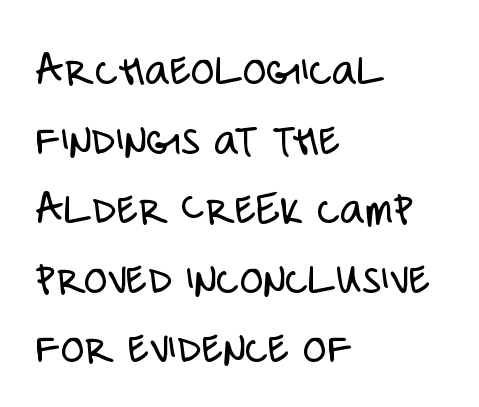
The image shows 48 px light, condensed sans-serif type, upright; set left-aligned, normal line spacing (1.45x), normal letter spacing, not underlined; low stroke contrast and a large x-height.
